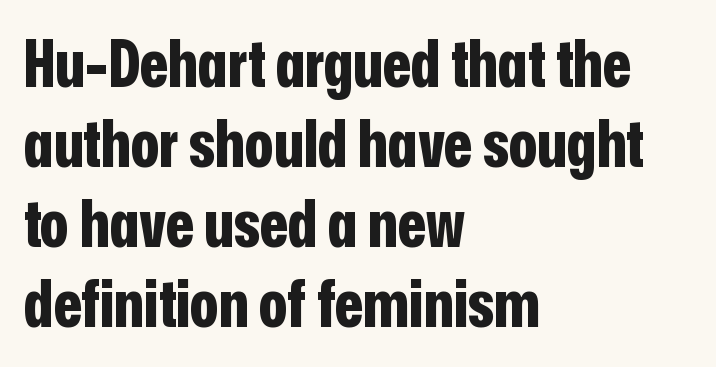
{"serif": "no", "italic": "no", "bold": "yes", "weight": "bold", "width": "condensed", "stroke_contrast": "low", "x_height": "medium", "monospaced": "no", "underline": "no", "align": "left", "line_spacing_ratio": 1.23, "letter_spacing": "normal", "letter_spacing_em": 0.0, "glyph_px": 65}
